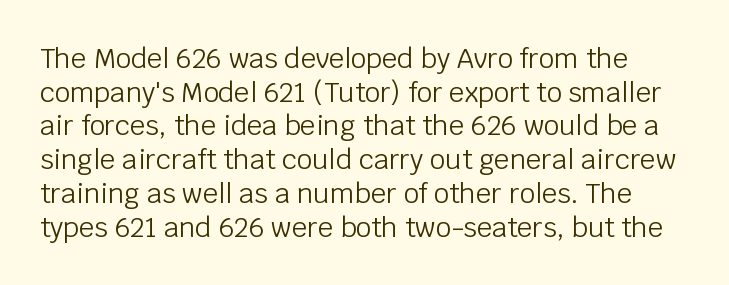
{"italic": "no", "bold": "no", "underline": "no", "line_spacing": "normal", "line_spacing_ratio": 1.25, "letter_spacing": "normal", "letter_spacing_em": 0.0, "glyph_px": 27}
